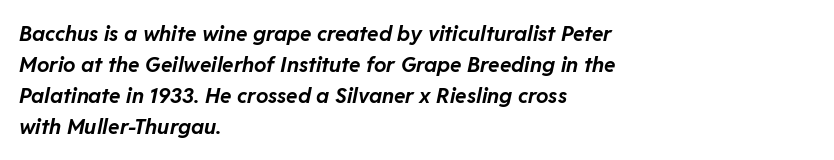
Q: Is the text bold? A: Yes.
Q: Is the text italic (slanted)? A: Yes, it leans right by about 11 degrees.
Q: Is the text underlined? A: No.
Q: How is the paragraph aligned? A: Left-aligned.
Q: Is the spacing between letters normal or unusually wide? A: Normal.
Q: Is the spacing between lines tight, normal or loose? A: Normal.
